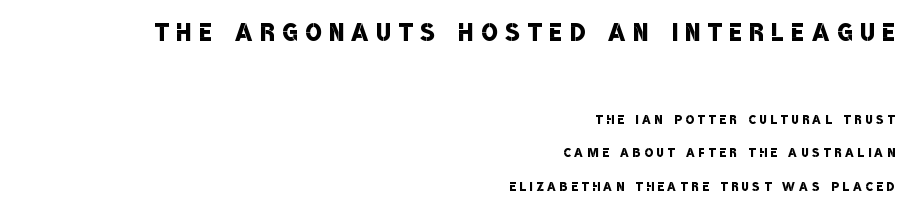
Q: Is the text bold? A: Semi-bold.
Q: Is the typeface a serif or a sans-serif typeface? A: Sans-serif.
Q: Is the text underlined? A: No.
Q: How is the paragraph aligned? A: Right-aligned.
Q: Is the spacing between letters normal or unusually wide? A: Unusually wide.
Q: Is the spacing between lines tight, normal or loose? A: Loose.
Q: Which block of text is set in a larger size, the first (top) or the second (bottom)? A: The first (top) one.
Q: Width (condensed, normal, or wide)? A: Condensed.
Q: Stroke contrast? A: Low.
Q: x-height? A: Large.
Q: Monospaced? A: No.
